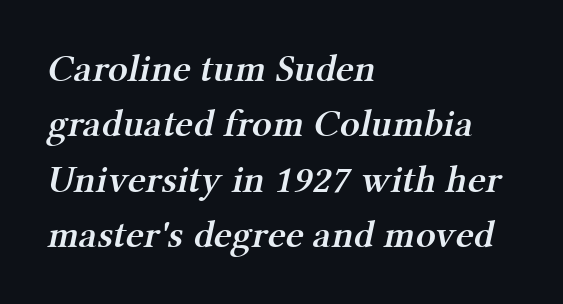
Q: Is the text bold? A: Semi-bold.
Q: Is the typeface a serif or a sans-serif typeface? A: Serif.
Q: Is the text underlined? A: No.
Q: How is the paragraph aligned? A: Left-aligned.
Q: Is the spacing between letters normal or unusually wide? A: Normal.
Q: Is the spacing between lines tight, normal or loose? A: Normal.
Q: Width (condensed, normal, or wide)? A: Normal.
Q: Stroke contrast? A: Medium.
Q: x-height? A: Medium.
Q: Monospaced? A: No.
